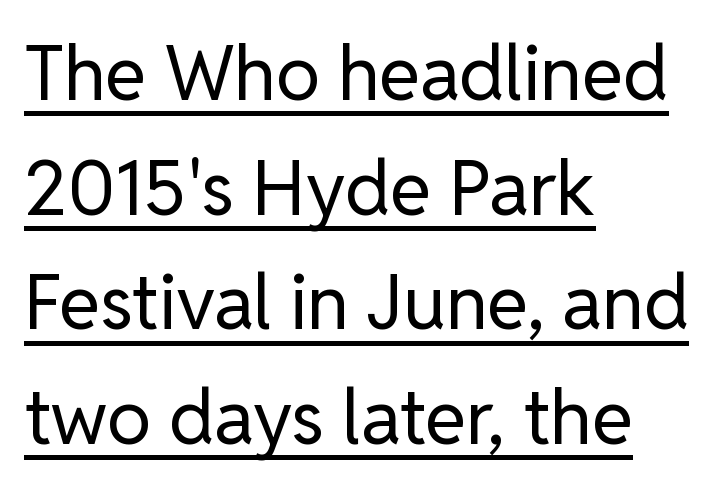
It's the straight-up-and-down kind of type. Honestly, the letter spacing is just normal — you wouldn't notice it. Think standard paragraph weight, or any step lighter than that. Quick note: underline on. Serif or sans? Sans — the stroke terminals are bare. A typesetter would call this leading conventional body-copy spacing.
